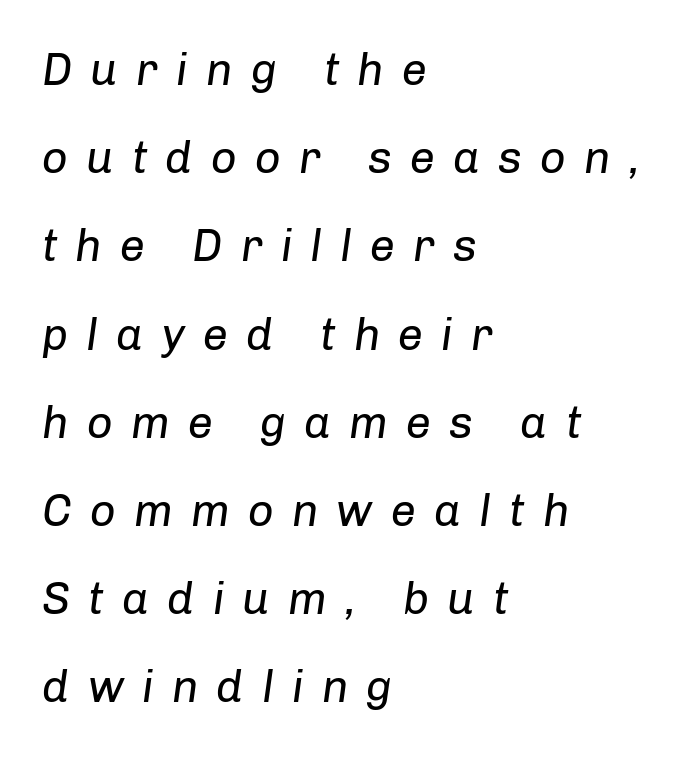
Q: Is the text bold? A: No.
Q: Is the text italic (slanted)? A: Yes, it leans right by about 8 degrees.
Q: Is the text underlined? A: No.
Q: How is the paragraph aligned? A: Left-aligned.
Q: Is the spacing between letters normal or unusually wide? A: Unusually wide.
Q: Is the spacing between lines tight, normal or loose? A: Loose.
Q: Width (condensed, normal, or wide)? A: Normal.
Q: Stroke contrast? A: Low.
Q: x-height? A: Medium.
Q: Monospaced? A: No.
